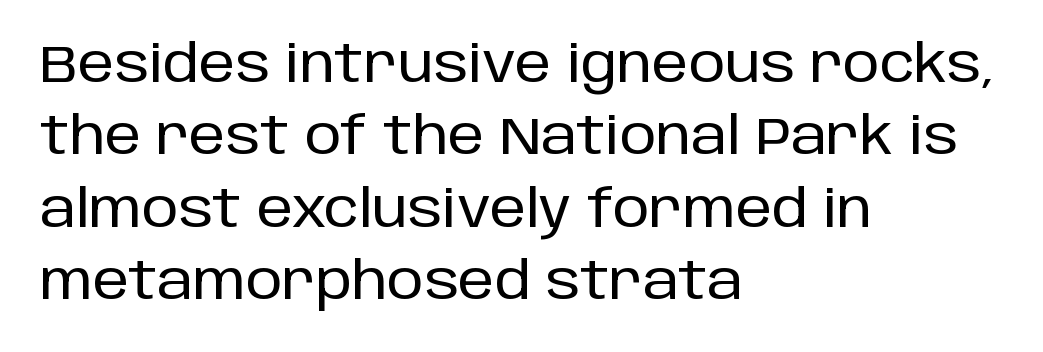
The lettering holds an erect, upright posture throughout. Is this a fixed-width face? No — the glyphs have proportional, varying widths. Letterform terminals end flat and unadorned throughout the passage. Glance below the letters and you will spot only blank space. Does extra space separate the letters? No, they use regular spacing.
